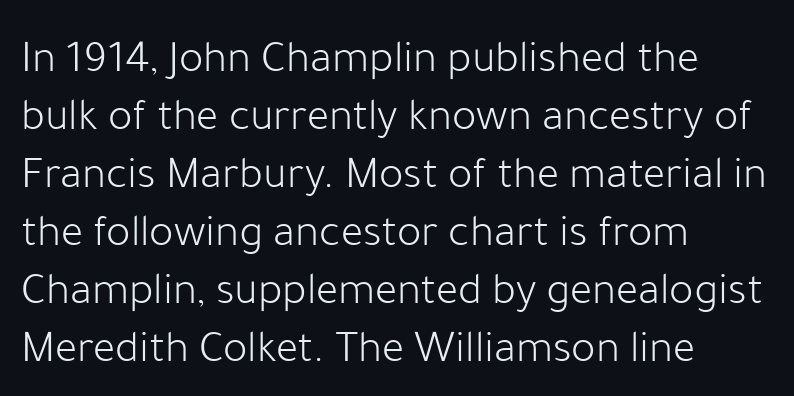
Q: Is the text bold? A: No.
Q: Is the text italic (slanted)? A: No, it is upright.
Q: Is the typeface a serif or a sans-serif typeface? A: Sans-serif.
Q: Is the text underlined? A: No.
Q: How is the paragraph aligned? A: Left-aligned.
Q: Is the spacing between letters normal or unusually wide? A: Normal.
Q: Is the spacing between lines tight, normal or loose? A: Normal.
Q: Width (condensed, normal, or wide)? A: Normal.
Q: Stroke contrast? A: Low.
Q: x-height? A: Medium.
Q: Monospaced? A: No.
